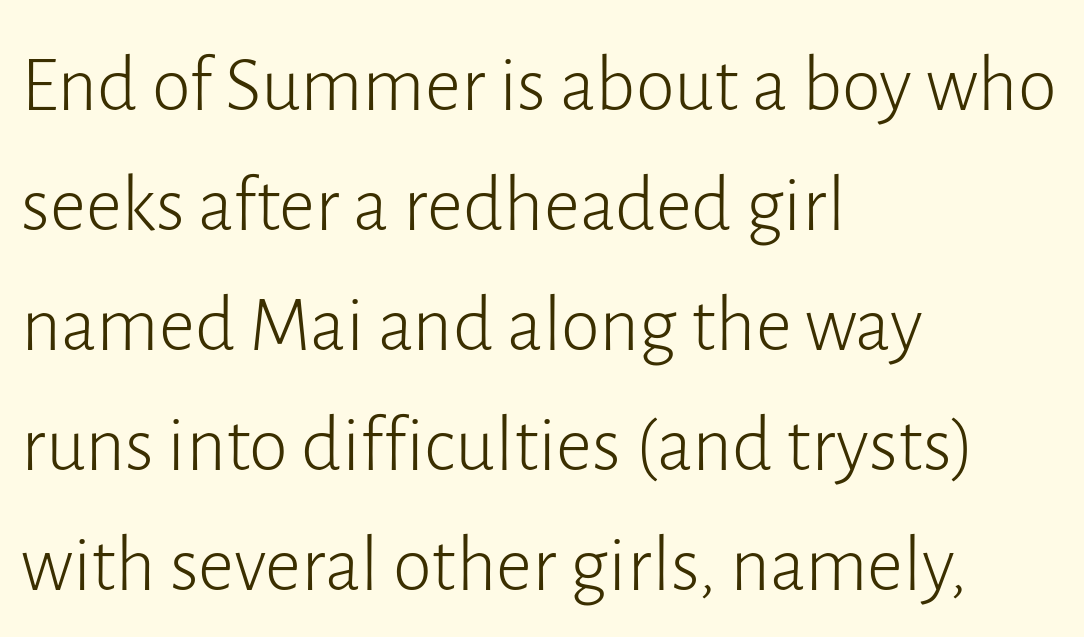
Q: Is the text bold? A: No.
Q: Is the text italic (slanted)? A: No, it is upright.
Q: Is the typeface a serif or a sans-serif typeface? A: Sans-serif.
Q: Is the text underlined? A: No.
Q: How is the paragraph aligned? A: Left-aligned.
Q: Is the spacing between letters normal or unusually wide? A: Normal.
Q: Is the spacing between lines tight, normal or loose? A: Normal.
Q: Width (condensed, normal, or wide)? A: Normal.
Q: Stroke contrast? A: Low.
Q: x-height? A: Medium.
Q: Monospaced? A: No.
